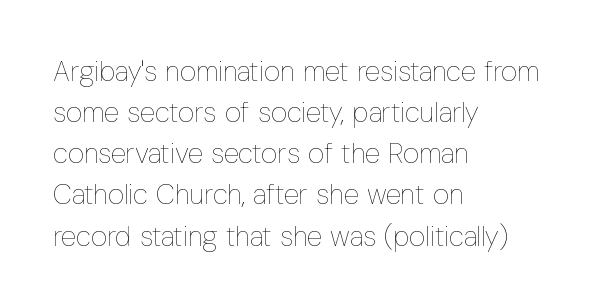
{"italic": "no", "bold": "no", "weight": "thin", "width": "condensed", "stroke_contrast": "low", "x_height": "medium", "monospaced": "no", "underline": "no", "align": "left", "line_spacing": "normal", "line_spacing_ratio": 1.47, "letter_spacing": "normal", "letter_spacing_em": 0.0, "glyph_px": 28}
